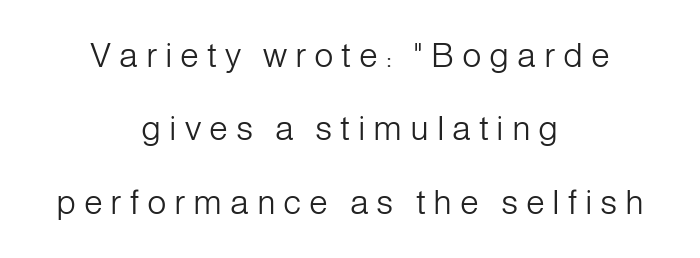
The image shows 34 px light sans-serif type, upright; set centered, loose line spacing (2.16x), unusually wide letter spacing (+0.23 em), not underlined; low stroke contrast and a medium x-height.
